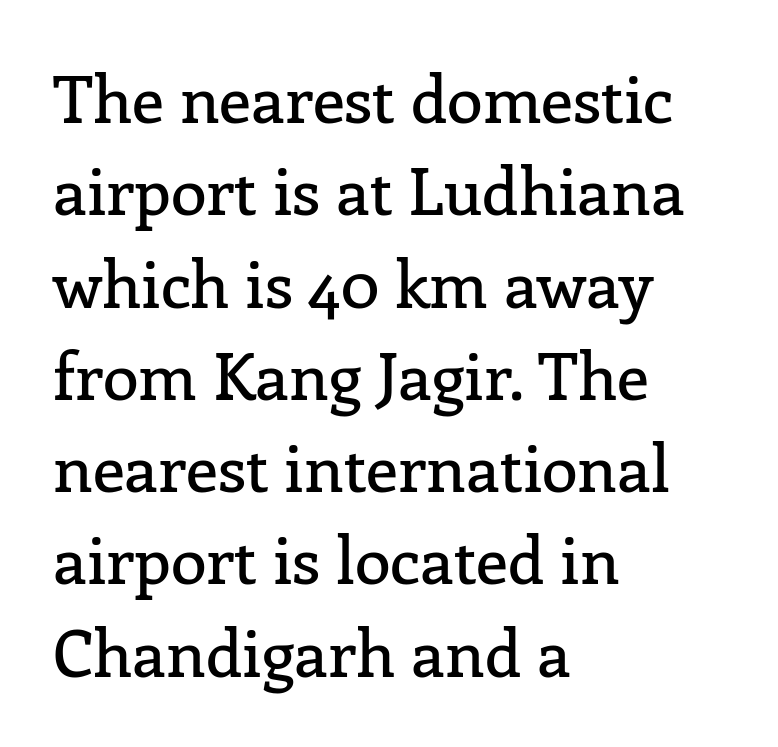
If you drew a ruler down the left edge, every line would touch it. The space beneath each line is pristine and unruled. Standard letterfit; no display-style spreading of the glyphs. Unlike a clean sans, this face finishes its strokes with serifs. Posture: vertical.
